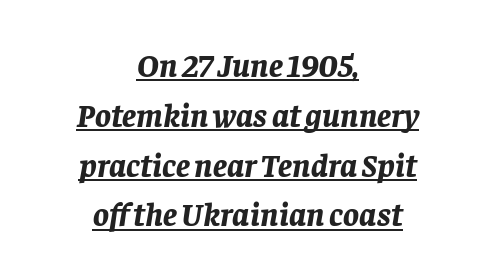
Q: Is the text bold? A: Yes.
Q: Is the text italic (slanted)? A: Yes, it leans right by about 8 degrees.
Q: Is the text underlined? A: Yes.
Q: How is the paragraph aligned? A: Centered.
Q: Is the spacing between letters normal or unusually wide? A: Normal.
Q: Is the spacing between lines tight, normal or loose? A: Normal.
Q: Width (condensed, normal, or wide)? A: Normal.
Q: Stroke contrast? A: Low.
Q: x-height? A: Large.
Q: Monospaced? A: No.
